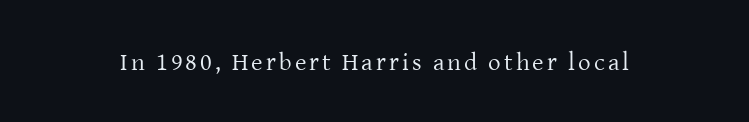
The image shows 25 px text type, upright; set not underlined.
